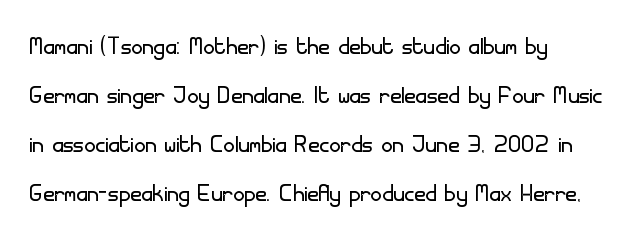
The image shows 31 px light sans-serif type, upright; set normal line spacing (1.58x), normal letter spacing, not underlined; low stroke contrast and a small x-height.
